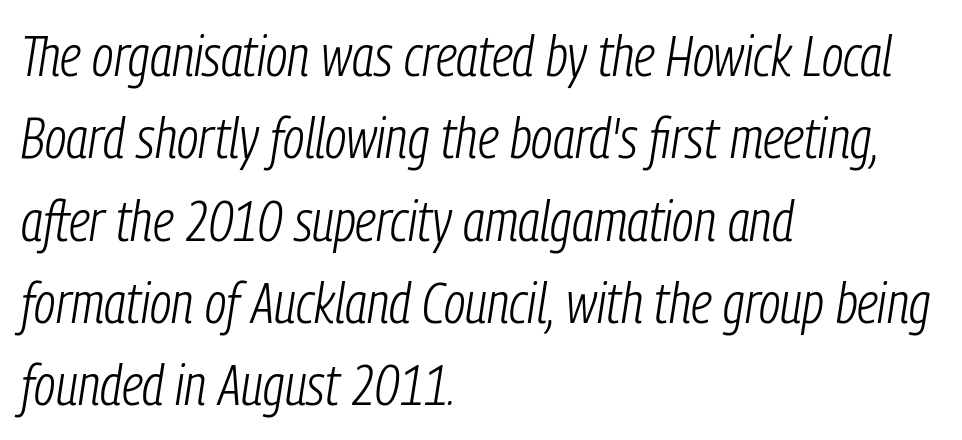
{"italic": "yes", "lean": "right", "slant_degrees": 9, "bold": "no", "weight": "light", "width": "condensed", "stroke_contrast": "low", "x_height": "medium", "monospaced": "no", "underline": "no", "align": "left", "line_spacing": "normal", "line_spacing_ratio": 1.47, "letter_spacing": "normal", "letter_spacing_em": 0.0, "glyph_px": 56}
